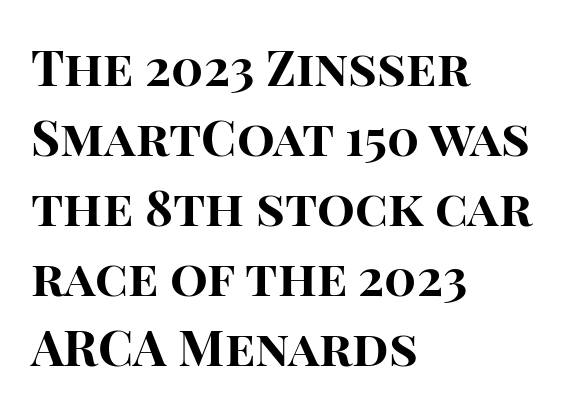
Q: Is the text bold? A: Yes.
Q: Is the text italic (slanted)? A: No, it is upright.
Q: Is the typeface a serif or a sans-serif typeface? A: Sans-serif.
Q: Is the text underlined? A: No.
Q: How is the paragraph aligned? A: Left-aligned.
Q: Is the spacing between letters normal or unusually wide? A: Normal.
Q: Is the spacing between lines tight, normal or loose? A: Normal.
Q: Width (condensed, normal, or wide)? A: Normal.
Q: Stroke contrast? A: High.
Q: x-height? A: Large.
Q: Monospaced? A: No.
